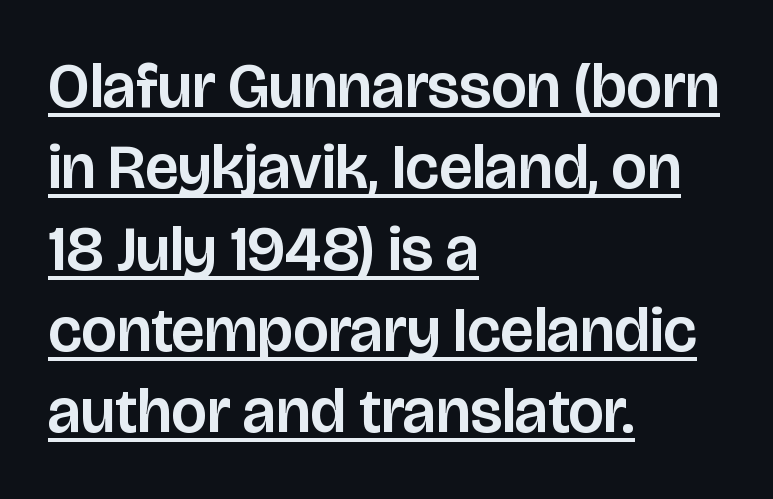
Unlike a traditional serif, this face leaves its strokes unadorned. Letter spacing: default. Note the varied advance widths — an 'i' is clearly narrower than an 'm'. Quick note: not italic, upright. The string is rendered with underlining switched on.
